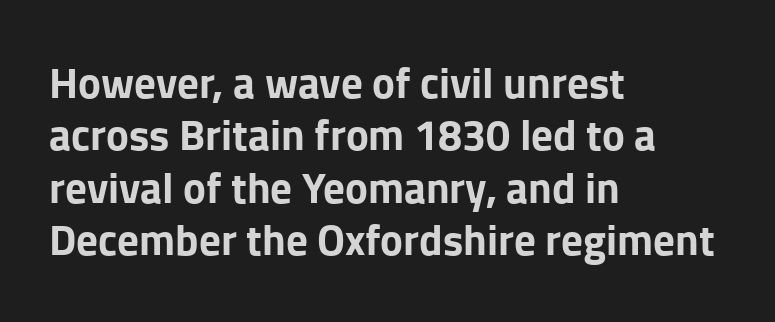
When letters stand straight like this, we call the style roman or upright. This rendering features lettering with no underline. As a designer I'd log this as weight 700, bold. These lines are rendered in a variable-pitch font.
